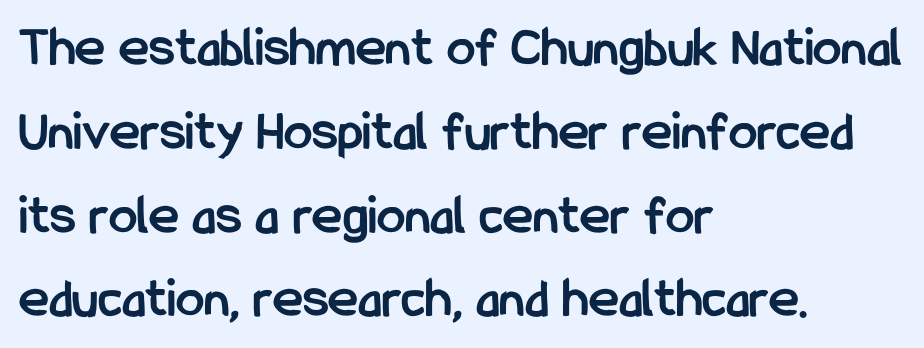
{"serif": "no", "italic": "no", "bold": "yes", "weight": "semibold", "width": "condensed", "stroke_contrast": "low", "x_height": "medium", "monospaced": "no", "underline": "no", "align": "left", "line_spacing": "normal", "line_spacing_ratio": 1.47, "letter_spacing": "normal", "letter_spacing_em": 0.0, "glyph_px": 57}
